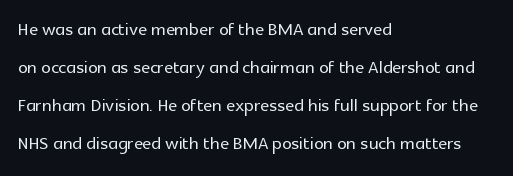
Q: Is the text italic (slanted)? A: No, it is upright.
Q: Is the text underlined? A: No.
Q: How is the paragraph aligned? A: Left-aligned.
Q: Is the spacing between letters normal or unusually wide? A: Normal.
Q: Is the spacing between lines tight, normal or loose? A: Normal.
